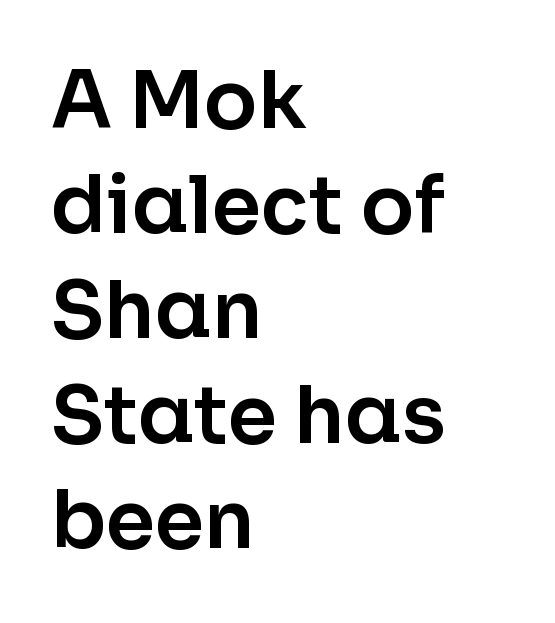
The image shows 79 px sans-serif type, upright; set left-aligned, normal line spacing (1.33x), normal letter spacing, not underlined; low stroke contrast and a medium x-height.
